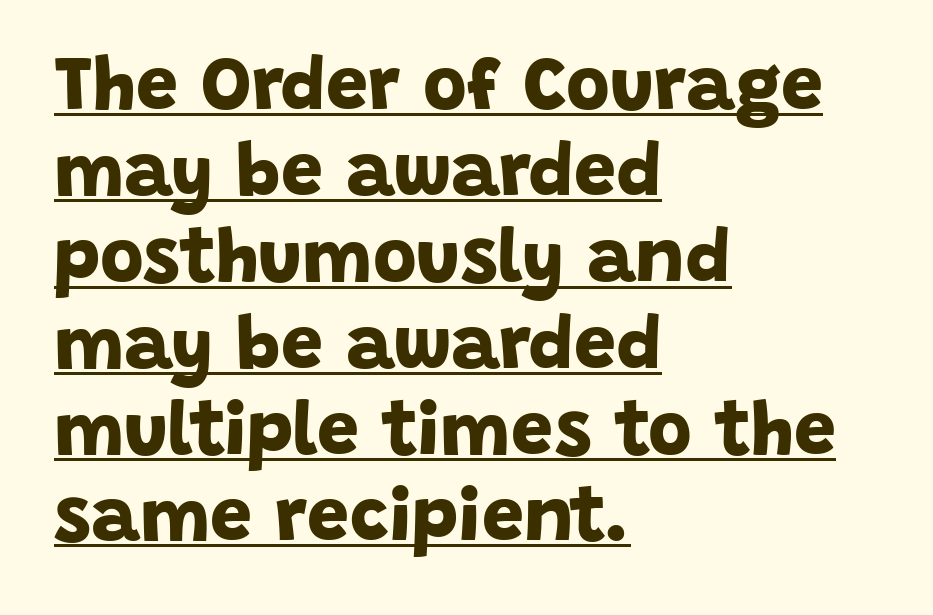
Q: Is the text bold? A: Yes.
Q: Is the typeface a serif or a sans-serif typeface? A: Sans-serif.
Q: Is the text underlined? A: Yes.
Q: How is the paragraph aligned? A: Left-aligned.
Q: Is the spacing between letters normal or unusually wide? A: Normal.
Q: Is the spacing between lines tight, normal or loose? A: Tight.
Q: Width (condensed, normal, or wide)? A: Normal.
Q: Stroke contrast? A: Low.
Q: x-height? A: Large.
Q: Monospaced? A: No.
